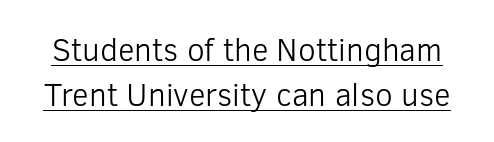
In designer terms, the underline attribute is active on this setting. The letters look calm and open, with moderate or lighter stems. You could not count columns in this text — the font is proportionally spaced. To sum up the face: it is a sans, with no serifs.
